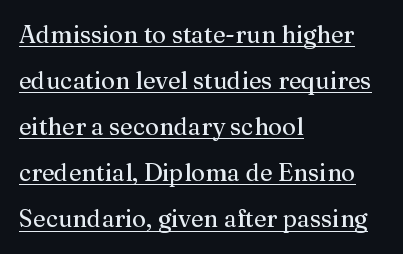
Reading down the column, the eye jumps a long way to each next line. The typography opts for an upright posture over an oblique one. Caption: standard tracking, unaltered. Casual observation: everything's shoved over to the left.
